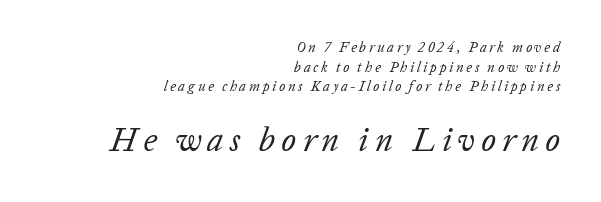
{"italic": "yes", "lean": "right", "slant_degrees": 20, "bold": "no", "weight": "regular", "width": "normal", "stroke_contrast": "low", "x_height": "medium", "monospaced": "no", "underline": "no", "align": "right", "line_spacing": "normal", "line_spacing_ratio": 1.4, "larger_block": "second", "size_ratio": 2.36, "glyph_px": 33}
